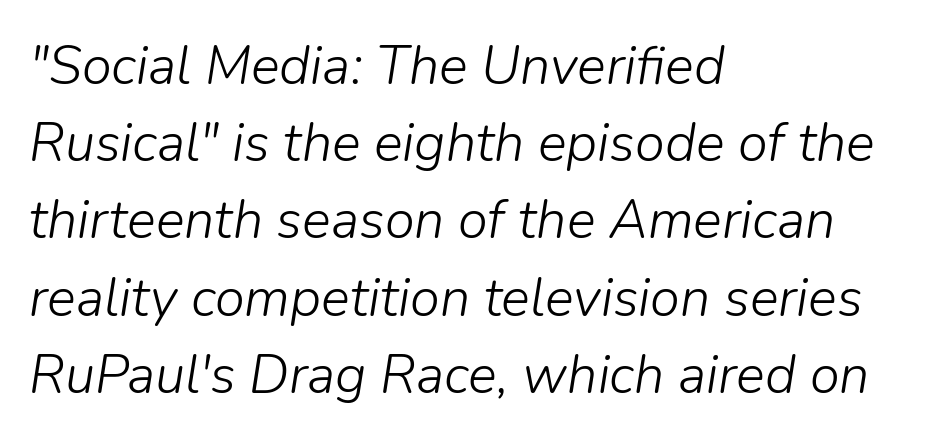
{"italic": "yes", "lean": "right", "slant_degrees": 9, "bold": "no", "weight": "light", "width": "normal", "stroke_contrast": "low", "x_height": "medium", "monospaced": "no", "underline": "no", "align": "left", "line_spacing": "normal", "line_spacing_ratio": 1.43, "letter_spacing": "normal", "letter_spacing_em": 0.0, "glyph_px": 54}
